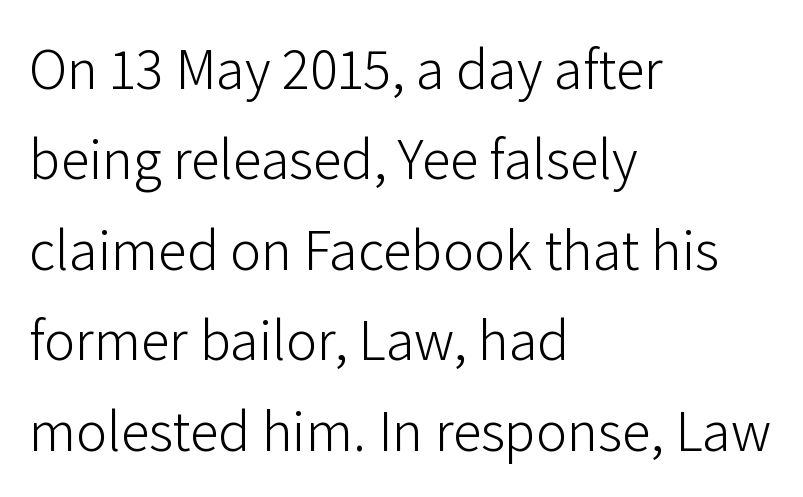
The image shows 58 px light sans-serif type, upright; set left-aligned, normal line spacing (1.56x), normal letter spacing, not underlined; low stroke contrast and a medium x-height.
